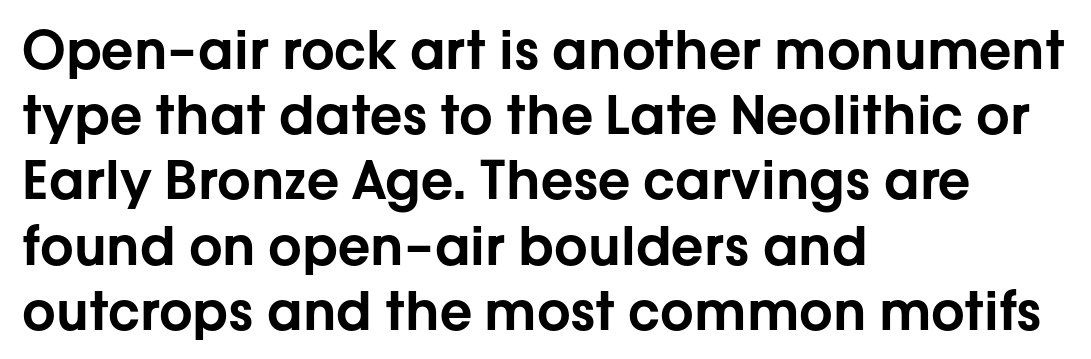
The image shows 53 px sans-serif type, upright; set left-aligned, line spacing 1.23x, normal letter spacing, not underlined; low stroke contrast and a medium x-height.
